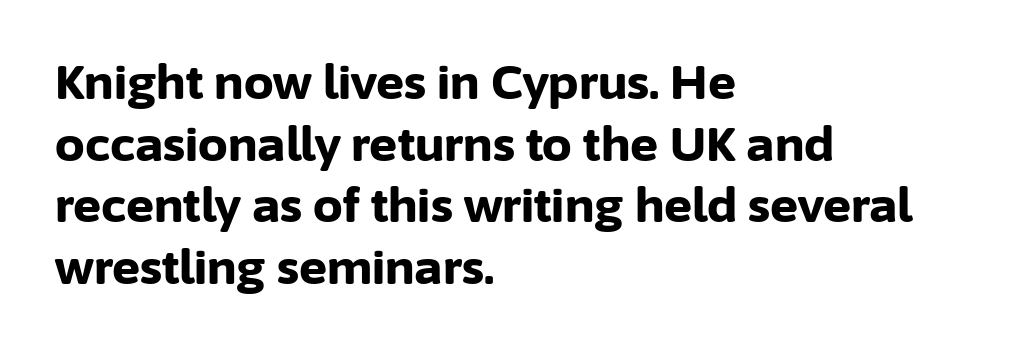
Q: Is the text bold? A: Yes.
Q: Is the text italic (slanted)? A: No, it is upright.
Q: Is the typeface a serif or a sans-serif typeface? A: Sans-serif.
Q: Is the text underlined? A: No.
Q: How is the paragraph aligned? A: Left-aligned.
Q: Is the spacing between letters normal or unusually wide? A: Normal.
Q: Is the spacing between lines tight, normal or loose? A: Normal.
Q: Width (condensed, normal, or wide)? A: Normal.
Q: Stroke contrast? A: Low.
Q: x-height? A: Medium.
Q: Monospaced? A: No.
